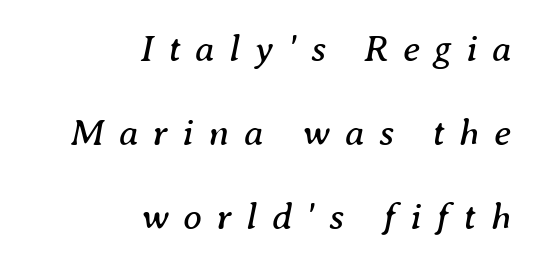
Short and long lines alike share a common ending point at right. When letters slant like this, we call the style italic. The letters are spread apart with noticeably loose tracking. The rendering shows small feet on the letterforms — a serif design.
